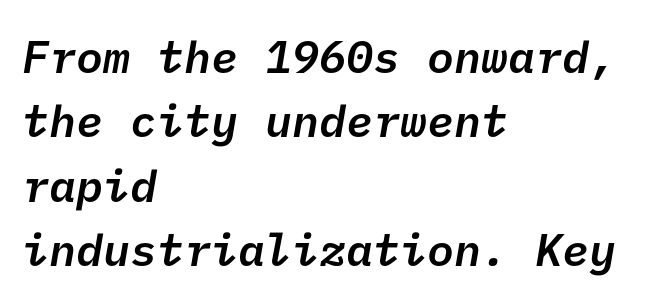
The image shows 45 px semibold sans-serif type; set left-aligned, normal line spacing (1.43x), normal letter spacing, not underlined; low stroke contrast and a medium x-height.
